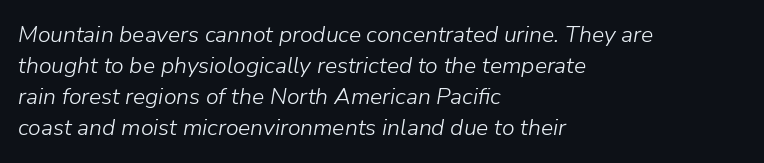
The image shows 23 px text type, italic (leaning right); set left-aligned, normal line spacing (1.35x), normal letter spacing, not underlined.
